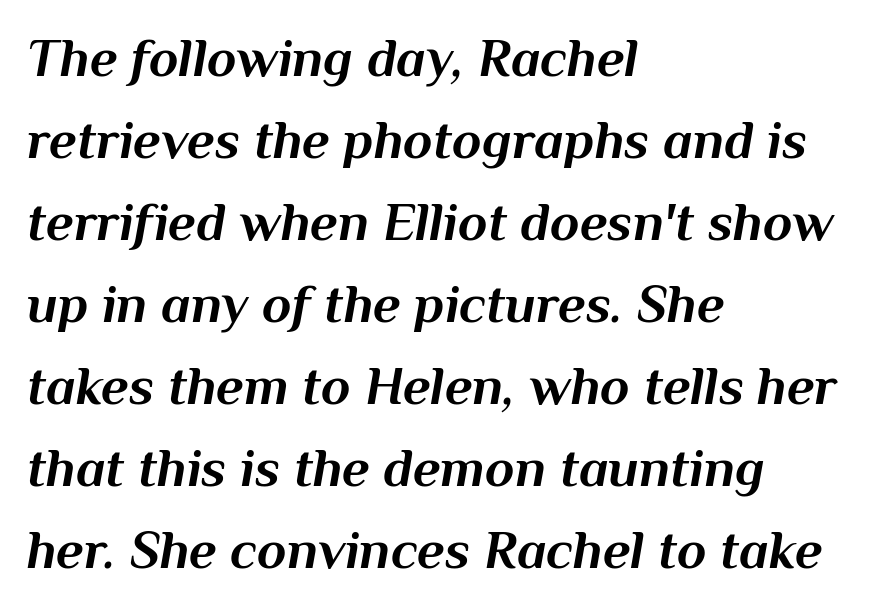
The image shows 54 px bold type, italic (leaning right); set left-aligned, normal line spacing (1.52x), normal letter spacing, not underlined; medium stroke contrast and a medium x-height.
